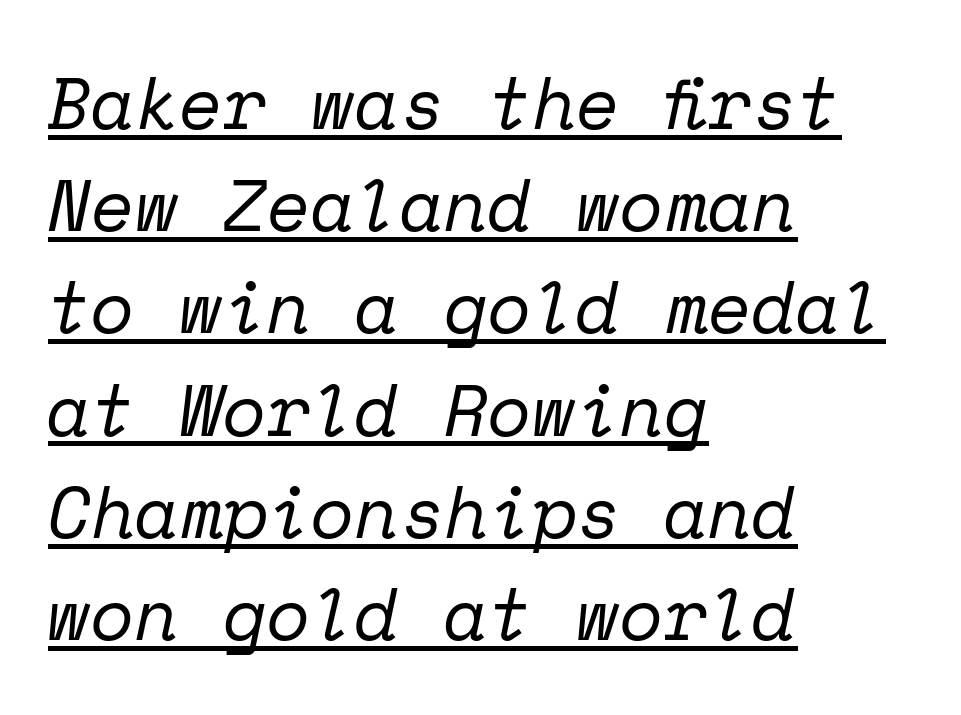
Visually the block forms a straight wall on the left and a jagged coastline on the right. The face used here is seriffed, in the tradition of book romans. Words appear dense and cohesive because spacing is normal. Does a line run under the words? Yes, clearly.
